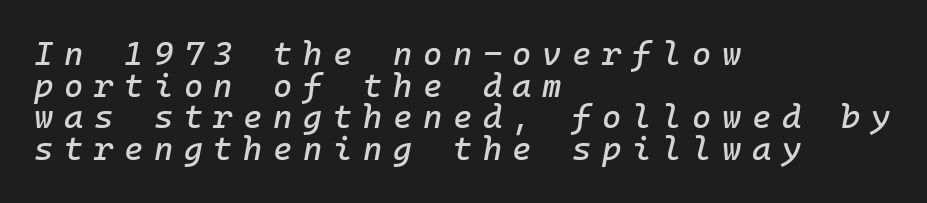
{"italic": "yes", "lean": "right", "slant_degrees": 10, "width": "normal", "stroke_contrast": "low", "x_height": "medium", "monospaced": "yes", "underline": "no", "align": "left", "line_spacing": "tight", "line_spacing_ratio": 0.96, "letter_spacing": "wide", "letter_spacing_em": 0.32, "glyph_px": 33}
